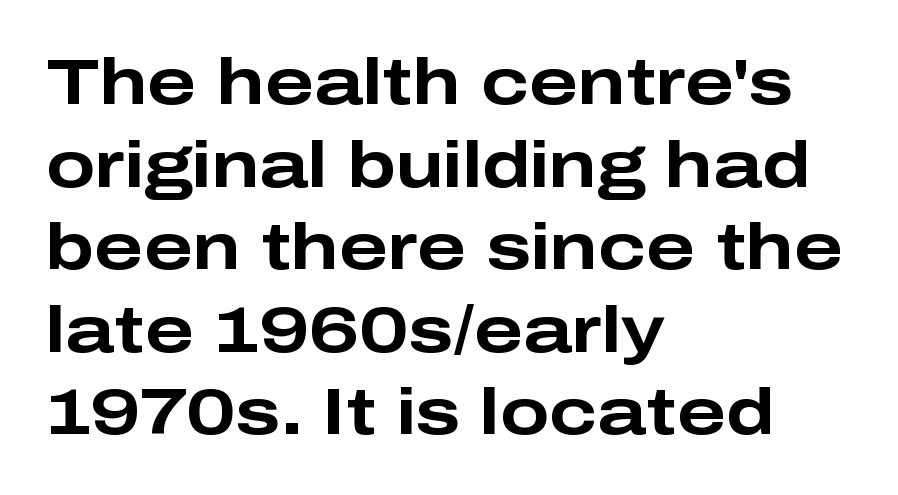
{"serif": "no", "italic": "no", "bold": "yes", "weight": "bold", "width": "wide", "stroke_contrast": "low", "x_height": "medium", "monospaced": "no", "underline": "no", "align": "left", "line_spacing": "normal", "line_spacing_ratio": 1.27, "letter_spacing": "normal", "letter_spacing_em": 0.0, "glyph_px": 65}
